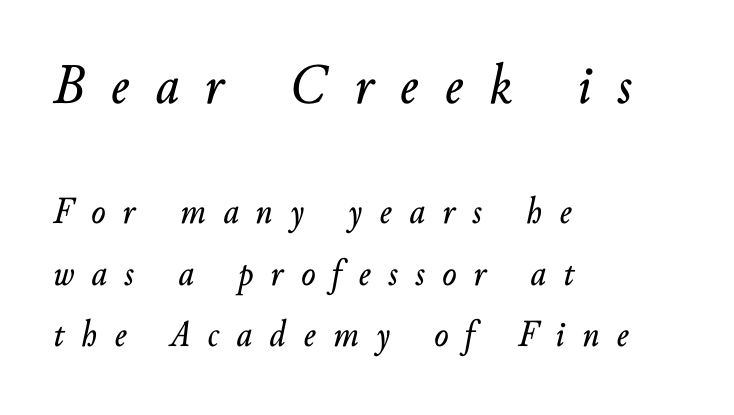
Honestly, the letter spacing is so wide it's the main thing you notice. Reading down the block, your eye returns to a fixed left position each line. Underline: absent. The face used here has a pronounced slope to its letters. The first block has been scaled up relative to the second. Each letter keeps its own natural width here, so spacing adapts to shape.
